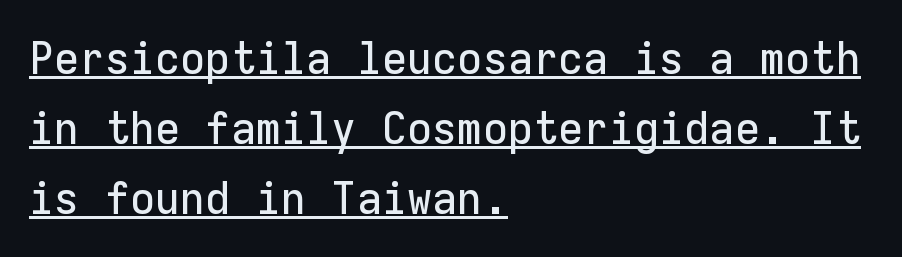
Q: Is the text italic (slanted)? A: No, it is upright.
Q: Is the typeface a serif or a sans-serif typeface? A: Sans-serif.
Q: Is the text underlined? A: Yes.
Q: How is the paragraph aligned? A: Left-aligned.
Q: Is the spacing between letters normal or unusually wide? A: Normal.
Q: Is the spacing between lines tight, normal or loose? A: Normal.
Q: Width (condensed, normal, or wide)? A: Normal.
Q: Stroke contrast? A: Low.
Q: x-height? A: Medium.
Q: Monospaced? A: Yes.
